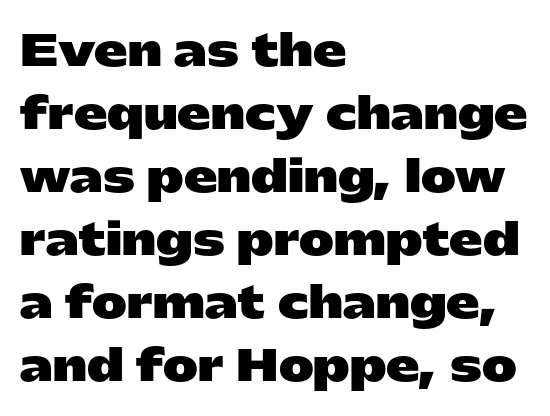
{"serif": "no", "italic": "no", "bold": "yes", "weight": "heavy", "width": "wide", "stroke_contrast": "low", "x_height": "medium", "monospaced": "no", "underline": "no", "align": "left", "line_spacing": "normal", "line_spacing_ratio": 1.5, "letter_spacing": "normal", "letter_spacing_em": 0.0, "glyph_px": 42}
